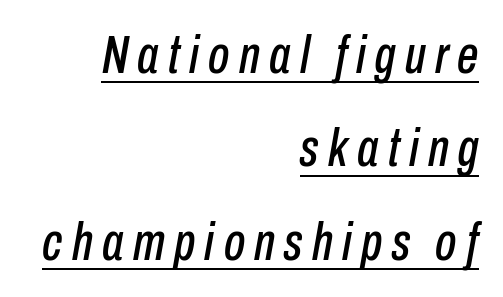
{"italic": "yes", "lean": "right", "slant_degrees": 10, "width": "condensed", "stroke_contrast": "low", "x_height": "medium", "monospaced": "no", "underline": "yes", "align": "right", "line_spacing_ratio": 1.73, "glyph_px": 54}
